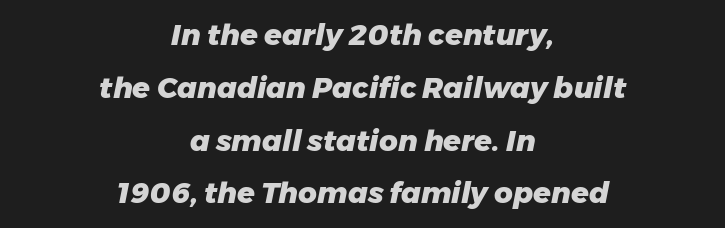
The image shows 29 px heavy type, italic (leaning right); set centered, line spacing 1.82x, normal letter spacing, not underlined; low stroke contrast and a medium x-height.
